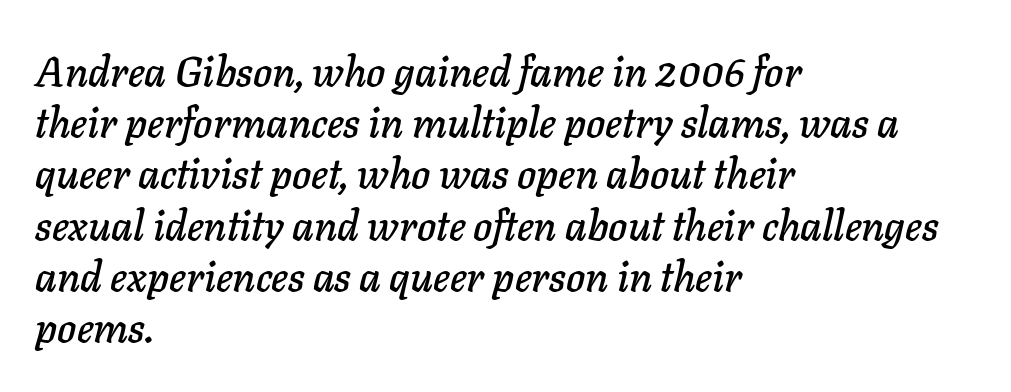
Q: Is the text italic (slanted)? A: Yes, it leans right by about 11 degrees.
Q: Is the text underlined? A: No.
Q: How is the paragraph aligned? A: Left-aligned.
Q: Is the spacing between letters normal or unusually wide? A: Normal.
Q: Is the spacing between lines tight, normal or loose? A: Normal.
Q: Width (condensed, normal, or wide)? A: Normal.
Q: Stroke contrast? A: Low.
Q: x-height? A: Medium.
Q: Monospaced? A: No.
